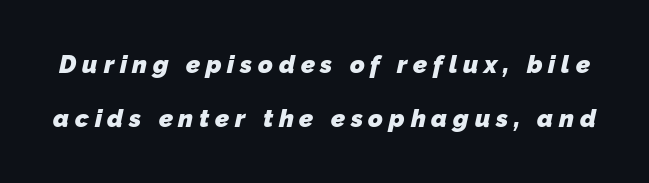
Loose tracking; the words dissolve into strings of separated letters. Leading is clearly above the norm, producing a sparse column. Anything drawn beneath the words? Only blank space. What weight is shown? A full bold with thick strokes.
